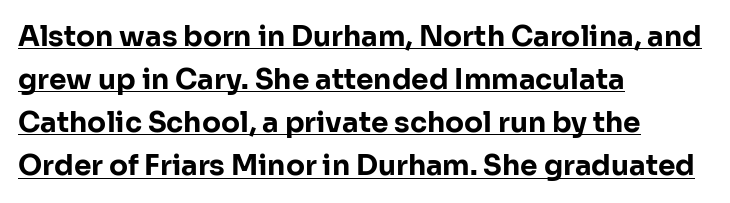
The image shows 28 px bold sans-serif type, upright; set left-aligned, normal line spacing (1.54x), normal letter spacing, underlined; low stroke contrast and a medium x-height.
